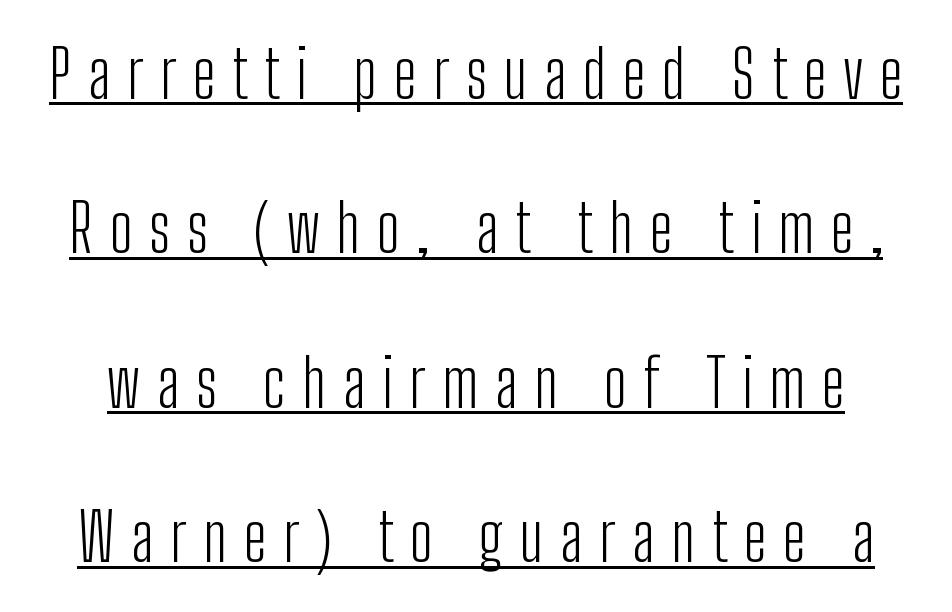
The image shows 66 px light, condensed sans-serif type, upright; set loose line spacing (2.34x), unusually wide letter spacing (+0.25 em), underlined; low stroke contrast and a medium x-height.
